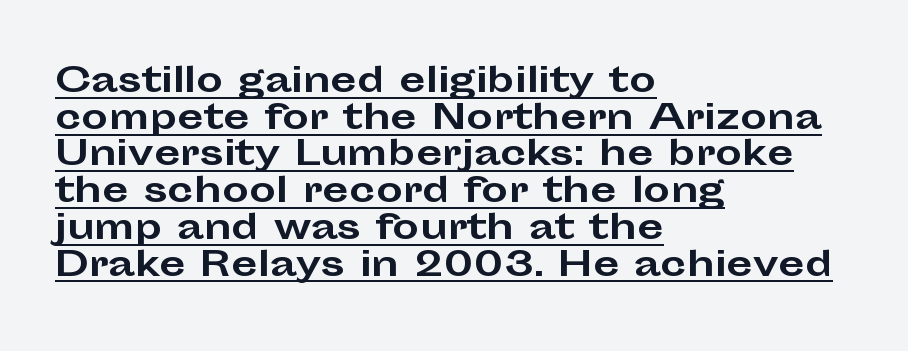
The image shows 34 px bold, wide sans-serif type, upright; set left-aligned, tight line spacing (1.08x), normal letter spacing, underlined; low stroke contrast and a medium x-height.
